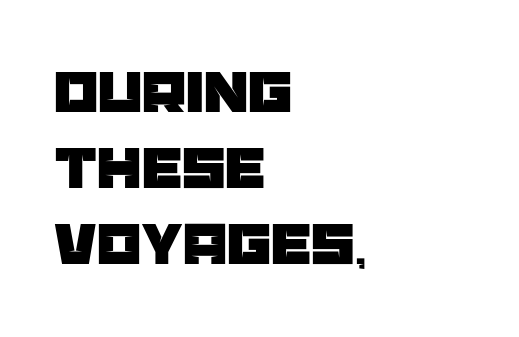
A typesetter would call this proportional, since set widths differ per character. The letterforms sit shoulder to shoulder at normal distance. Bare-footed words on every line. The typeface chosen for these lines omits serifs.
